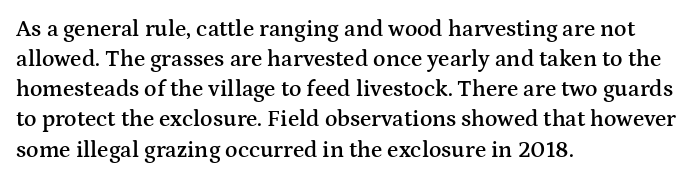
How are the letters spaced? Ordinarily, with no added tracking. Ordinary non-slanted type is in use. Notice the strokes are somewhat thickened but not fully heavy: this is a semibold. Descenders are the only things crossing below the line.
